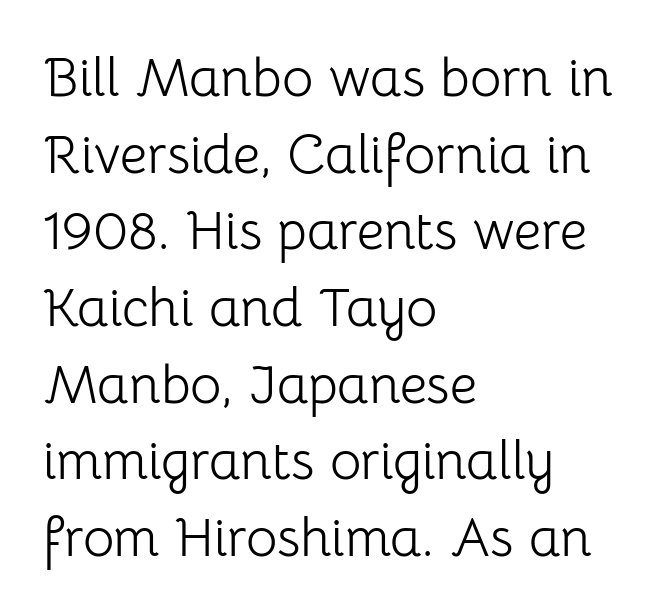
{"serif": "no", "italic": "no", "bold": "no", "weight": "light", "width": "normal", "stroke_contrast": "low", "x_height": "medium", "monospaced": "no", "underline": "no", "align": "left", "line_spacing": "normal", "line_spacing_ratio": 1.42, "letter_spacing": "normal", "letter_spacing_em": 0.0, "glyph_px": 54}
